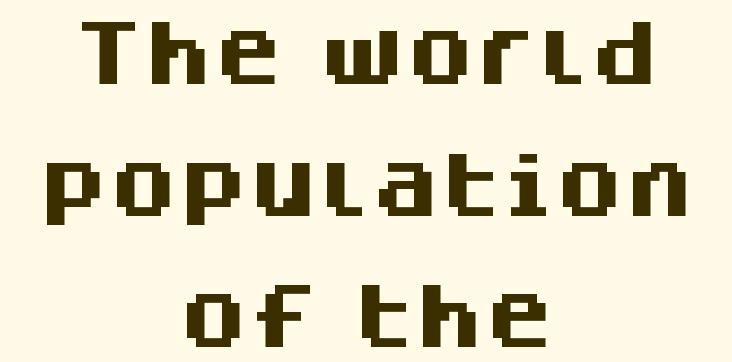
The type is set solid horizontally, with unmodified tracking. Its strokes are broad and dark, the hallmark of bold type. The characters display no serif detailing; their extremities are plain. You could not count columns in this text — the font is proportionally spaced. You can tell it's not italic because the verticals are truly vertical.
